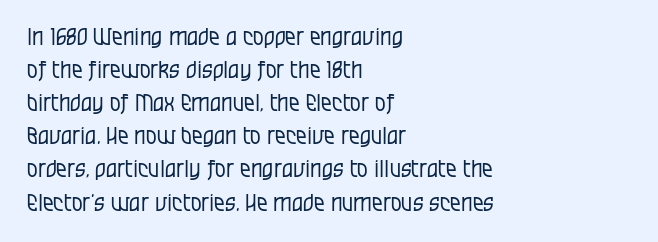
{"italic": "no", "bold": "no", "underline": "no", "align": "left", "line_spacing": "normal", "line_spacing_ratio": 1.38, "letter_spacing": "normal", "letter_spacing_em": 0.0, "glyph_px": 24}
